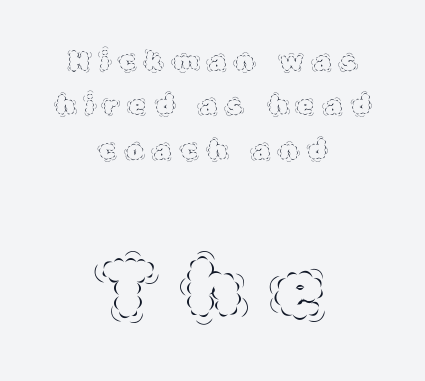
Q: Is the text bold? A: No.
Q: Is the text italic (slanted)? A: No, it is upright.
Q: Is the text underlined? A: No.
Q: How is the paragraph aligned? A: Centered.
Q: Is the spacing between letters normal or unusually wide? A: Unusually wide.
Q: Which block of text is set in a larger size, the first (top) or the second (bottom)? A: The second (bottom) one.
Q: Width (condensed, normal, or wide)? A: Normal.
Q: x-height? A: Large.
Q: Monospaced? A: No.
